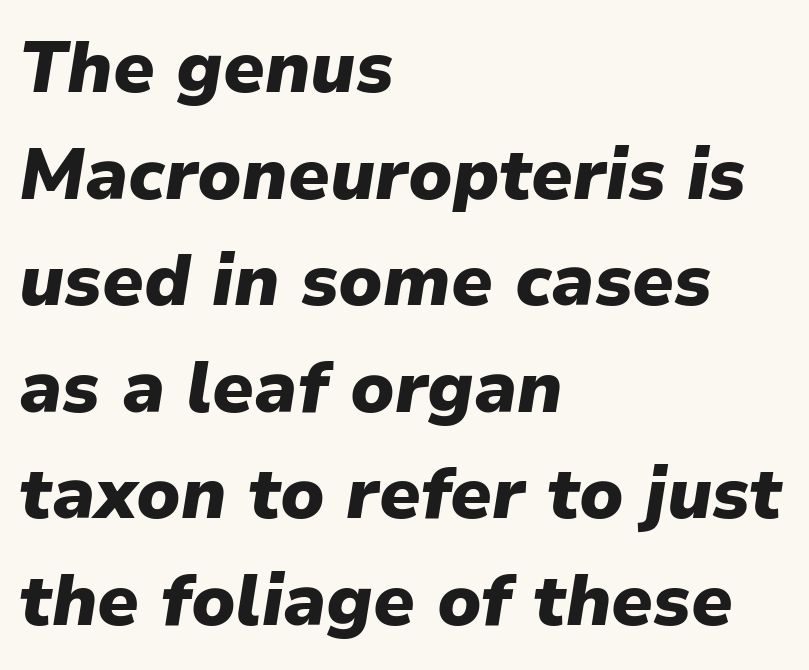
Q: Is the text bold? A: Yes.
Q: Is the text italic (slanted)? A: Yes, it leans right by about 9 degrees.
Q: Is the text underlined? A: No.
Q: How is the paragraph aligned? A: Left-aligned.
Q: Is the spacing between letters normal or unusually wide? A: Normal.
Q: Is the spacing between lines tight, normal or loose? A: Normal.
Q: Width (condensed, normal, or wide)? A: Normal.
Q: Stroke contrast? A: Low.
Q: x-height? A: Medium.
Q: Monospaced? A: No.
